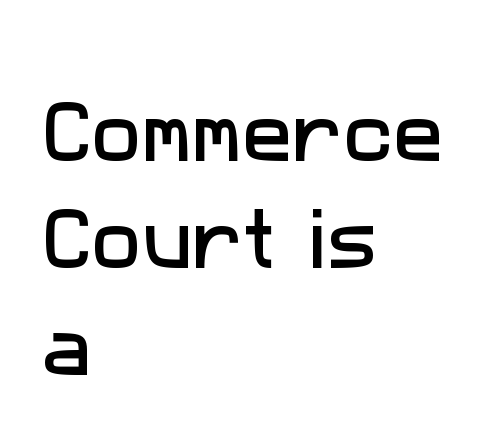
{"serif": "no", "width": "normal", "stroke_contrast": "low", "x_height": "medium", "monospaced": "no", "underline": "no", "align": "left", "line_spacing": "normal", "line_spacing_ratio": 1.6, "letter_spacing": "normal", "letter_spacing_em": 0.0, "glyph_px": 67}
